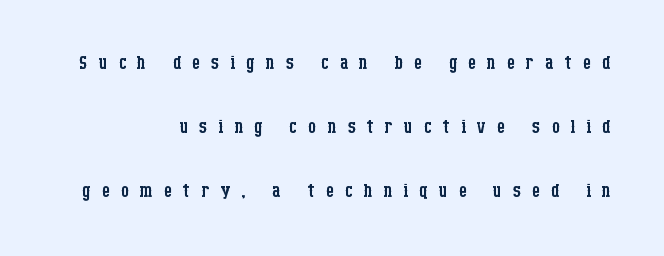
{"italic": "no", "bold": "no", "underline": "no", "align": "right", "line_spacing": "loose", "line_spacing_ratio": 2.47, "letter_spacing": "wide", "letter_spacing_em": 0.42, "glyph_px": 26}
